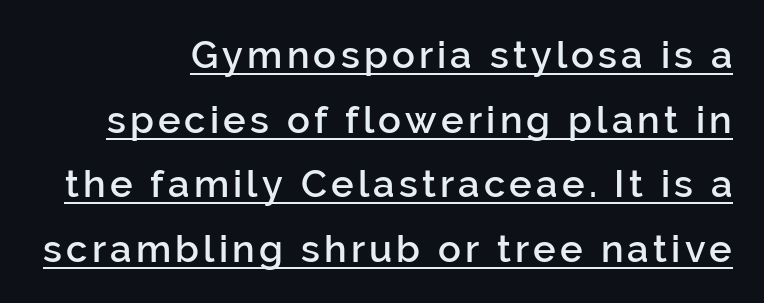
{"serif": "no", "italic": "no", "bold": "semi", "weight": "semibold", "width": "normal", "stroke_contrast": "low", "x_height": "medium", "monospaced": "no", "underline": "yes", "align": "right", "line_spacing": "normal", "line_spacing_ratio": 1.7, "glyph_px": 38}
